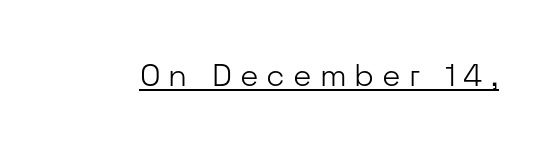
The image shows 31 px light sans-serif type, upright; set unusually wide letter spacing (+0.26 em), underlined; low stroke contrast and a medium x-height.
